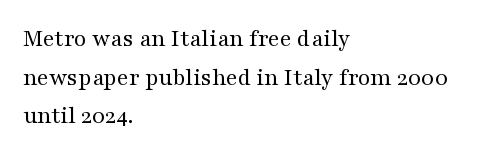
Notice how descenders clear the ascenders below comfortably — that's standard leading. Posture: vertical. Letter spacing: default. This rendering uses left alignment, leaving the right contour irregular.
